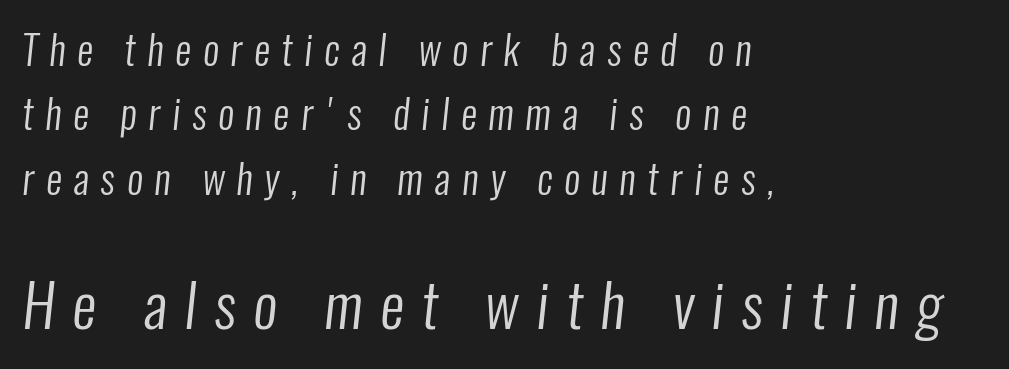
{"serif": "no", "bold": "no", "weight": "regular", "width": "condensed", "stroke_contrast": "low", "x_height": "medium", "monospaced": "no", "underline": "no", "align": "left", "line_spacing": "normal", "line_spacing_ratio": 1.61, "letter_spacing": "wide", "letter_spacing_em": 0.29, "larger_block": "second", "size_ratio": 1.5, "glyph_px": 60}
